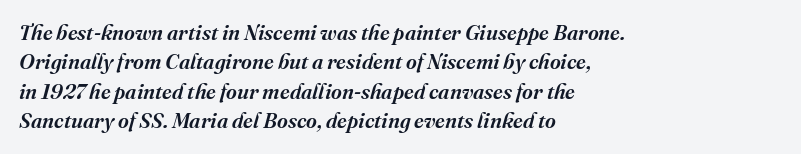
Q: Is the text bold? A: Semi-bold.
Q: Is the text italic (slanted)? A: Yes, it leans right by about 16 degrees.
Q: Is the text underlined? A: No.
Q: How is the paragraph aligned? A: Left-aligned.
Q: Is the spacing between letters normal or unusually wide? A: Normal.
Q: Is the spacing between lines tight, normal or loose? A: Normal.
